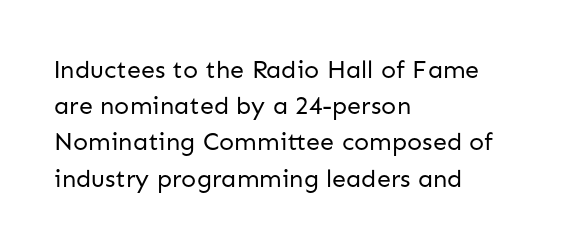
{"italic": "no", "bold": "no", "underline": "no", "align": "left", "line_spacing": "normal", "line_spacing_ratio": 1.45, "letter_spacing": "normal", "letter_spacing_em": 0.0, "glyph_px": 25}
